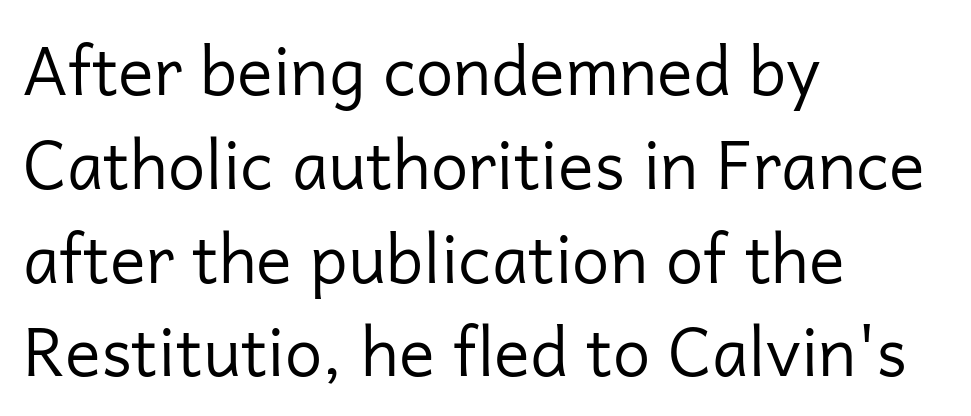
The image shows 67 px regular-weight sans-serif type, upright; set left-aligned, normal line spacing (1.4x), normal letter spacing, not underlined; low stroke contrast and a medium x-height.
